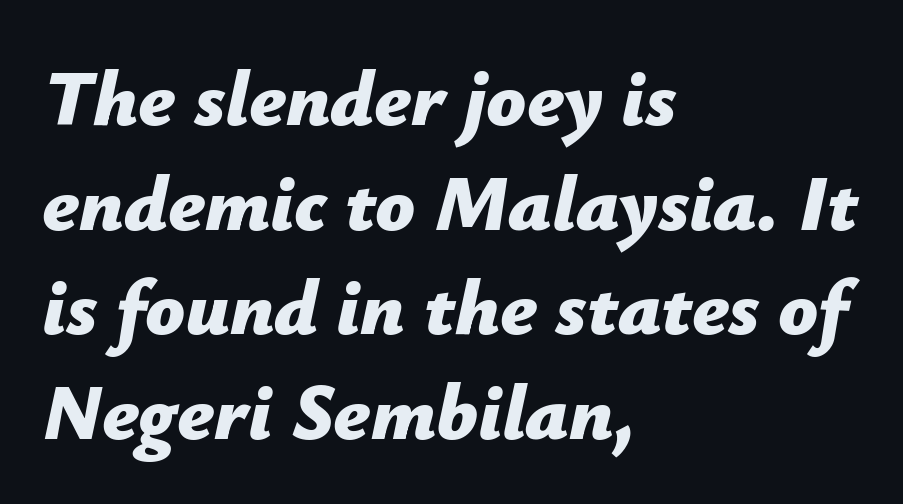
Q: Is the text bold? A: Yes.
Q: Is the text italic (slanted)? A: Yes, it leans right by about 12 degrees.
Q: Is the text underlined? A: No.
Q: How is the paragraph aligned? A: Left-aligned.
Q: Is the spacing between letters normal or unusually wide? A: Normal.
Q: Is the spacing between lines tight, normal or loose? A: Normal.
Q: Width (condensed, normal, or wide)? A: Normal.
Q: Stroke contrast? A: Low.
Q: x-height? A: Medium.
Q: Monospaced? A: No.
